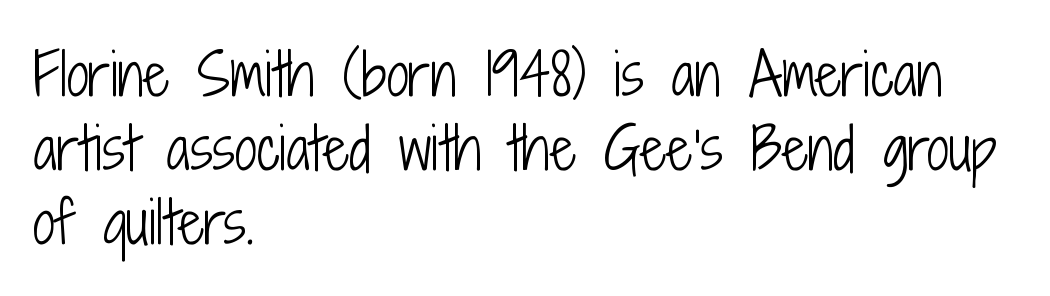
Q: Is the text bold? A: No.
Q: Is the text italic (slanted)? A: No, it is upright.
Q: Is the typeface a serif or a sans-serif typeface? A: Sans-serif.
Q: Is the text underlined? A: No.
Q: How is the paragraph aligned? A: Left-aligned.
Q: Is the spacing between letters normal or unusually wide? A: Normal.
Q: Is the spacing between lines tight, normal or loose? A: Normal.
Q: Width (condensed, normal, or wide)? A: Condensed.
Q: Stroke contrast? A: Low.
Q: x-height? A: Medium.
Q: Monospaced? A: No.
